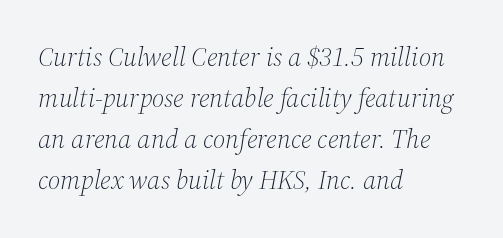
Leading matches the norm, producing a regular column. Compared with typical body copy, the letter spacing here is the same. When letters slant like this, we call the style italic. Honestly, there is no underline to notice here at all. The face looks like a standard text weight, possibly lighter. The paragraph has a hard left edge and a soft right edge.
